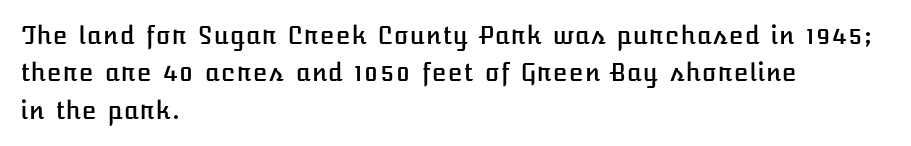
The image shows 24 px text type, upright; set left-aligned, normal line spacing (1.56x), normal letter spacing, not underlined.
